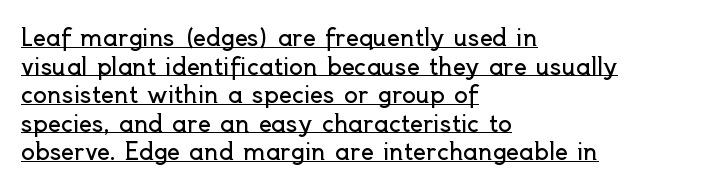
Q: Is the text bold? A: No.
Q: Is the text italic (slanted)? A: No, it is upright.
Q: Is the text underlined? A: Yes.
Q: How is the paragraph aligned? A: Left-aligned.
Q: Is the spacing between letters normal or unusually wide? A: Normal.
